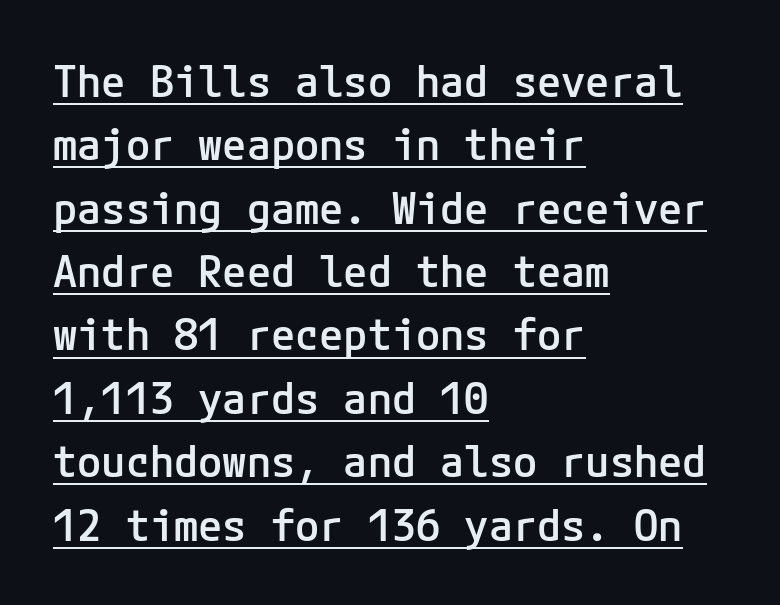
The image shows 44 px semibold sans-serif type, upright; set left-aligned, normal line spacing (1.44x), normal letter spacing, underlined; low stroke contrast and a medium x-height.
